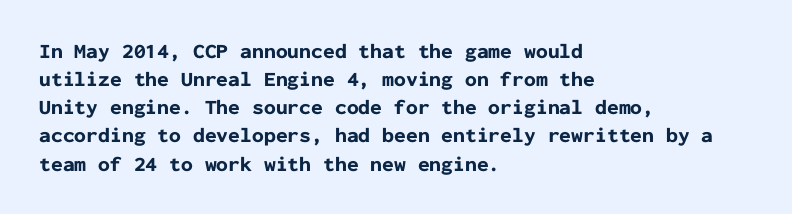
{"italic": "no", "bold": "yes", "underline": "no", "align": "left", "line_spacing": "normal", "line_spacing_ratio": 1.34, "letter_spacing": "normal", "letter_spacing_em": 0.0, "glyph_px": 21}
